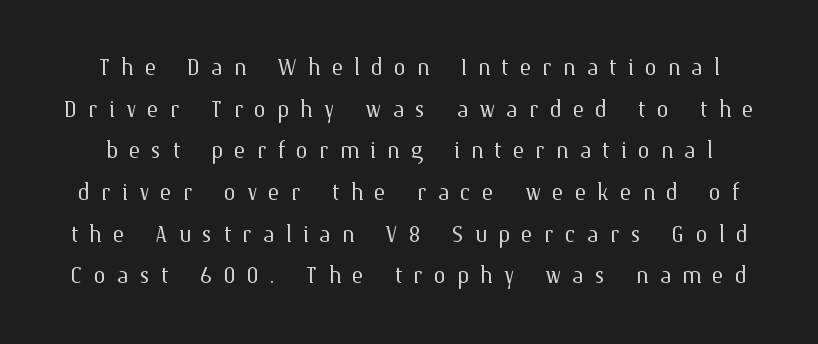
The image shows 30 px light type, upright; set normal line spacing (1.39x), unusually wide letter spacing (+0.37 em), not underlined; medium stroke contrast and a medium x-height.
